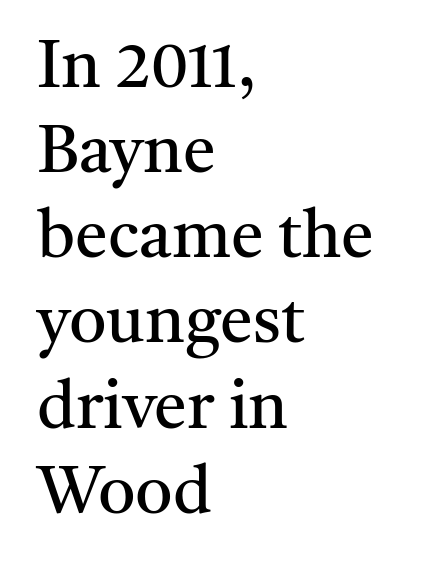
{"serif": "yes", "italic": "no", "bold": "no", "weight": "regular", "width": "normal", "stroke_contrast": "medium", "x_height": "medium", "monospaced": "no", "underline": "no", "align": "left", "line_spacing": "normal", "line_spacing_ratio": 1.29, "letter_spacing": "normal", "letter_spacing_em": 0.0, "glyph_px": 66}
